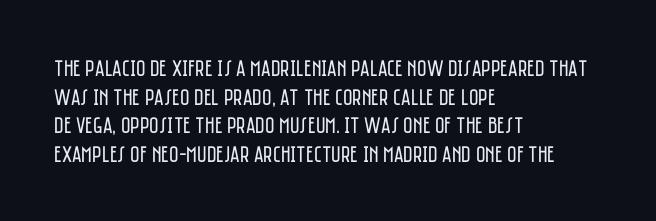
Q: Is the text bold? A: No.
Q: Is the text italic (slanted)? A: No, it is upright.
Q: Is the text underlined? A: No.
Q: How is the paragraph aligned? A: Left-aligned.
Q: Is the spacing between letters normal or unusually wide? A: Normal.
